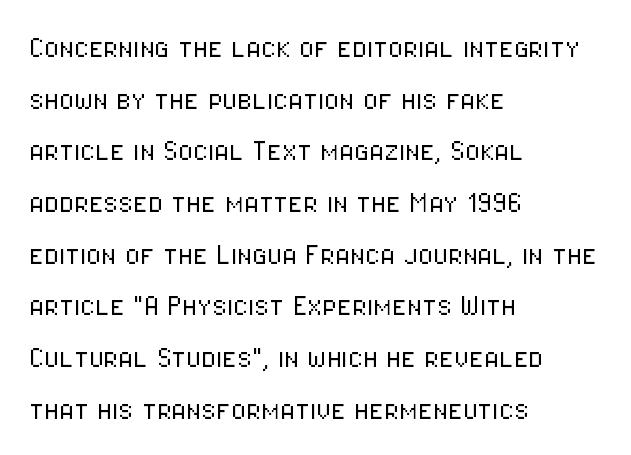
Rendered with straight, roman letterforms. Has an underline been added? It has not. Stroke terminals: plain, sans-serif. In CSS terms this would be text-align: left. Short note: letters normally spaced. Stems and bowls with no extra thickness — not bold.
